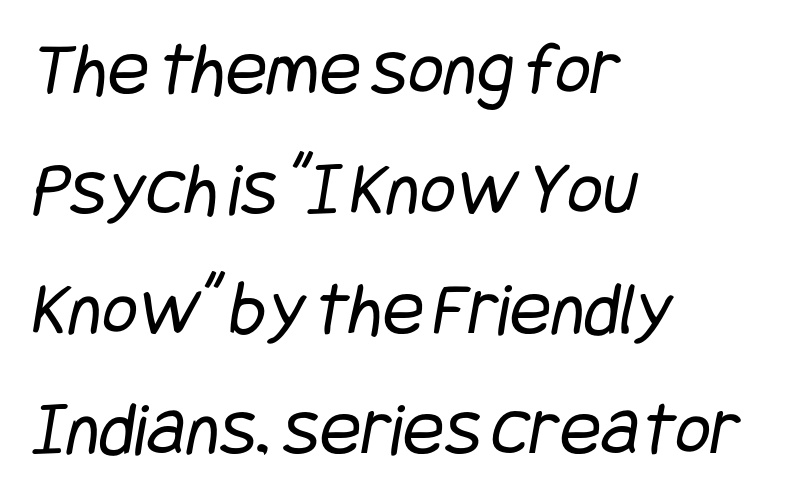
Q: Is the text bold? A: No.
Q: Is the typeface a serif or a sans-serif typeface? A: Sans-serif.
Q: Is the text underlined? A: No.
Q: How is the paragraph aligned? A: Left-aligned.
Q: Is the spacing between letters normal or unusually wide? A: Normal.
Q: Is the spacing between lines tight, normal or loose? A: Normal.
Q: Width (condensed, normal, or wide)? A: Condensed.
Q: Stroke contrast? A: Low.
Q: x-height? A: Large.
